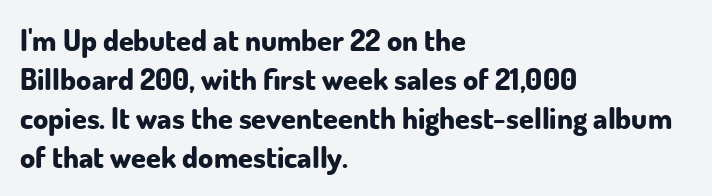
The image shows 30 px bold sans-serif type, upright; set left-aligned, normal line spacing (1.3x), normal letter spacing, not underlined; low stroke contrast and a small x-height.
